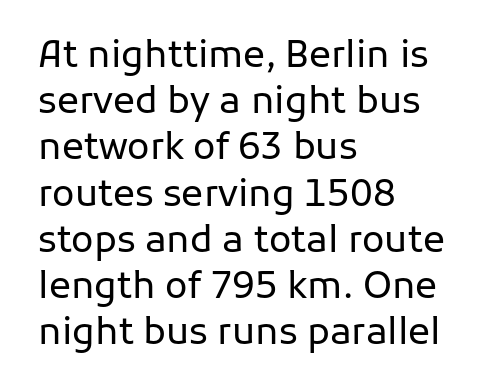
Q: Is the text bold? A: No.
Q: Is the text italic (slanted)? A: No, it is upright.
Q: Is the typeface a serif or a sans-serif typeface? A: Sans-serif.
Q: Is the text underlined? A: No.
Q: How is the paragraph aligned? A: Left-aligned.
Q: Is the spacing between letters normal or unusually wide? A: Normal.
Q: Is the spacing between lines tight, normal or loose? A: Normal.
Q: Width (condensed, normal, or wide)? A: Normal.
Q: Stroke contrast? A: Low.
Q: x-height? A: Medium.
Q: Monospaced? A: No.
